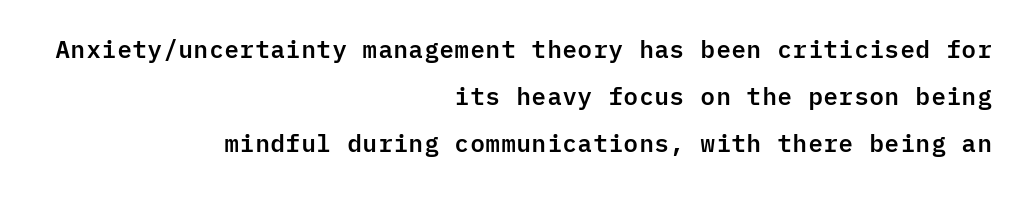
Q: Is the text italic (slanted)? A: No, it is upright.
Q: Is the text underlined? A: No.
Q: How is the paragraph aligned? A: Right-aligned.
Q: Is the spacing between letters normal or unusually wide? A: Normal.
Q: Is the spacing between lines tight, normal or loose? A: Loose.
